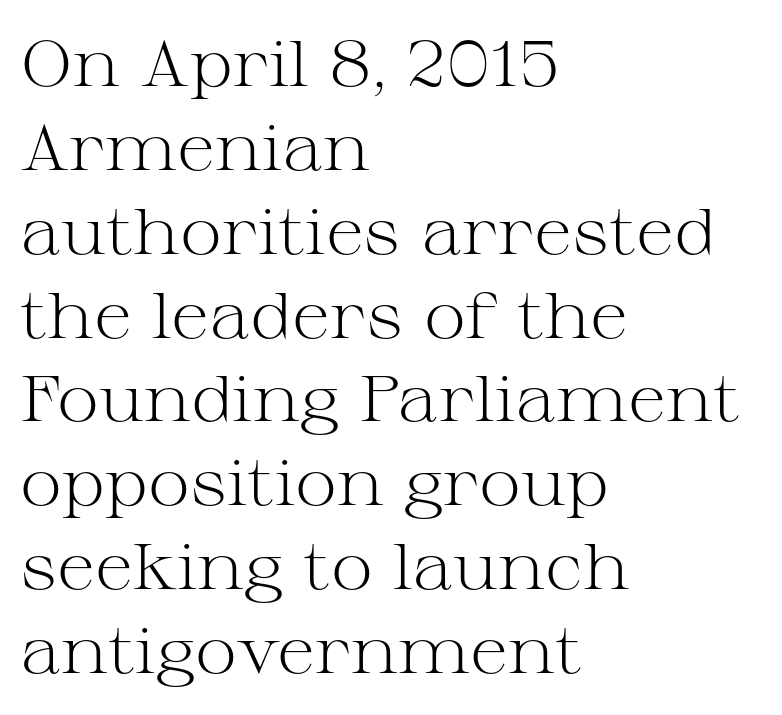
The image shows 64 px light, wide serif type, upright; set left-aligned, normal line spacing (1.31x), normal letter spacing, not underlined; medium stroke contrast and a medium x-height.
